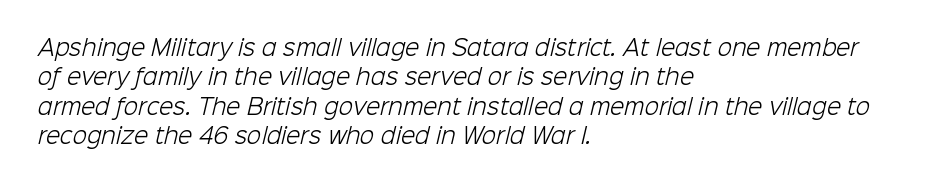
The image shows 21 px text type; set left-aligned, normal line spacing (1.4x), normal letter spacing, not underlined.
